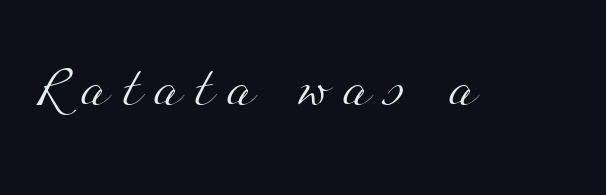
{"bold": "no", "weight": "light", "width": "wide", "stroke_contrast": "medium", "x_height": "small", "monospaced": "no", "underline": "no", "letter_spacing": "wide", "letter_spacing_em": 0.35, "glyph_px": 41}
